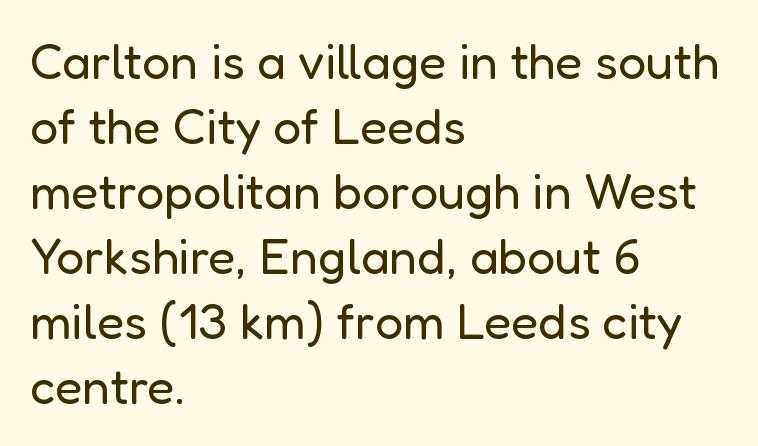
The font family rendered here belongs to the sans-serif group. Bold? No — there's no thickening of the strokes. Here the designer chose a conventional face with non-uniform glyph widths. The gap between lines stays unmarked. Normally led — the rows are evenly, conventionally spaced. Between one letter and the next there's only the usual sliver of space.
